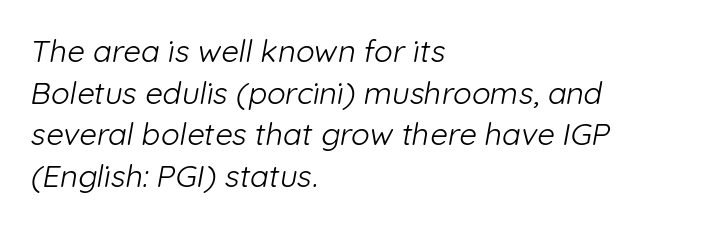
The image shows 31 px light sans-serif type; set left-aligned, normal line spacing (1.34x), normal letter spacing, not underlined; low stroke contrast and a medium x-height.
